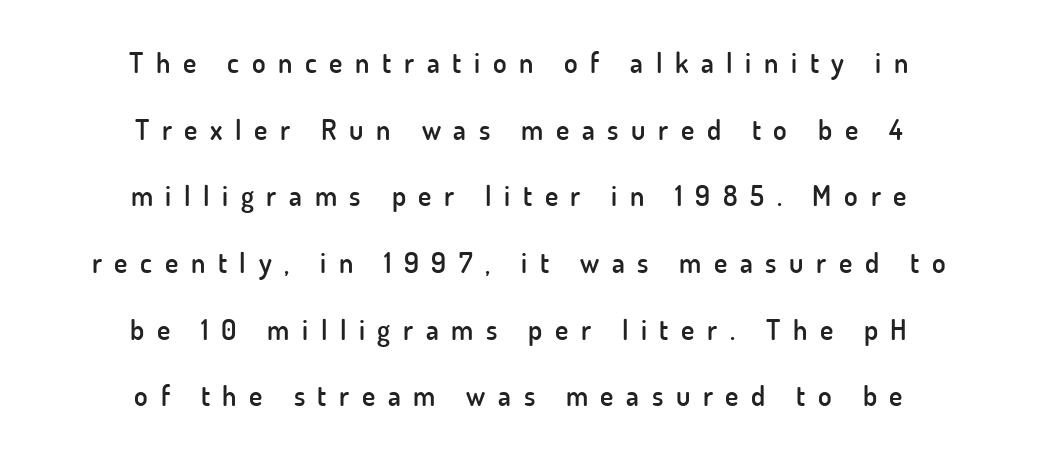
{"serif": "no", "italic": "no", "bold": "semi", "weight": "semibold", "width": "normal", "stroke_contrast": "low", "x_height": "small", "monospaced": "no", "underline": "no", "align": "center", "line_spacing": "loose", "line_spacing_ratio": 2.38, "letter_spacing": "wide", "letter_spacing_em": 0.45, "glyph_px": 28}
